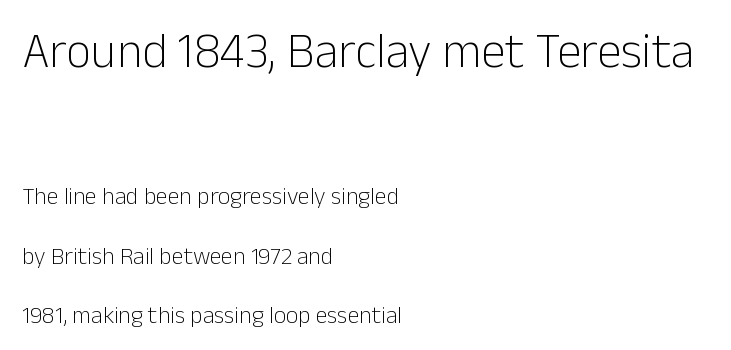
Each line starts at the same left margin while the right side varies. The letters stand upright; this is a roman face. Think of a printed novel: that variable character pitch is what you see here. Interline gaps are noticeably wide in this sample.
